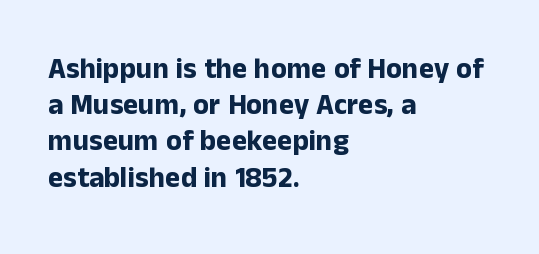
Line beginnings align vertically; line endings do not. A clean baseline with only descenders dipping below it. I'd describe the lettering as bold — thick and assertive. Observe the ordinary spacing: letters are neighbours, not strangers. Is this a sans? Yes — the strokes have no serifs.
